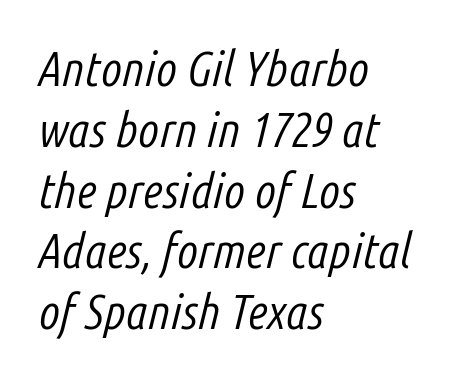
{"italic": "yes", "lean": "right", "slant_degrees": 14, "bold": "no", "weight": "light", "width": "condensed", "stroke_contrast": "low", "x_height": "medium", "monospaced": "no", "underline": "no", "align": "left", "line_spacing_ratio": 1.24, "letter_spacing": "normal", "letter_spacing_em": 0.0, "glyph_px": 49}
